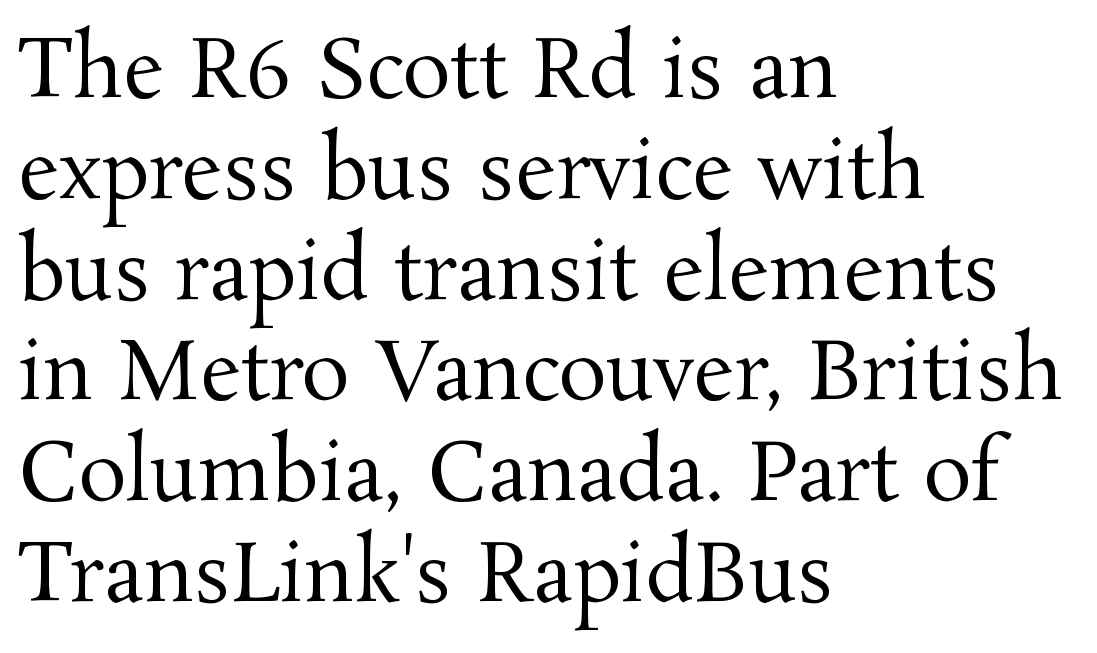
Q: Is the text bold? A: No.
Q: Is the text italic (slanted)? A: No, it is upright.
Q: Is the typeface a serif or a sans-serif typeface? A: Serif.
Q: Is the text underlined? A: No.
Q: How is the paragraph aligned? A: Left-aligned.
Q: Is the spacing between letters normal or unusually wide? A: Normal.
Q: Is the spacing between lines tight, normal or loose? A: Normal.
Q: Width (condensed, normal, or wide)? A: Normal.
Q: Stroke contrast? A: Medium.
Q: x-height? A: Medium.
Q: Monospaced? A: No.
